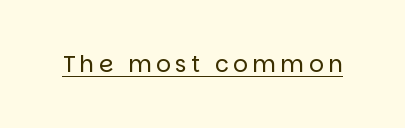
Q: Is the text bold? A: No.
Q: Is the text italic (slanted)? A: No, it is upright.
Q: Is the text underlined? A: Yes.
